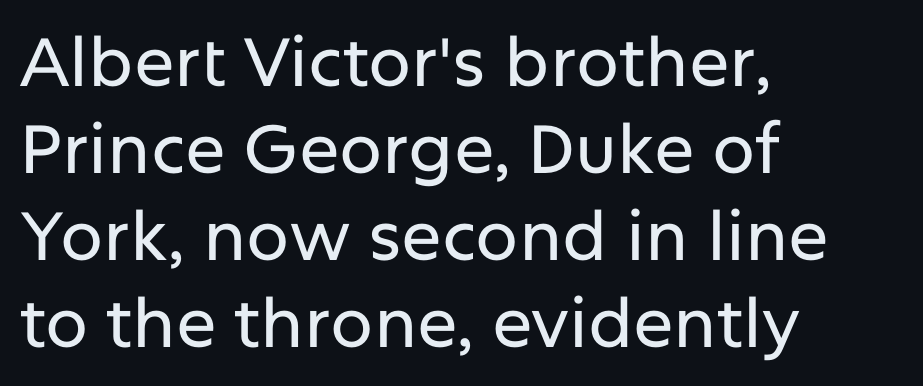
The image shows 68 px sans-serif type, upright; set left-aligned, normal line spacing (1.28x), normal letter spacing, not underlined; low stroke contrast and a medium x-height.
